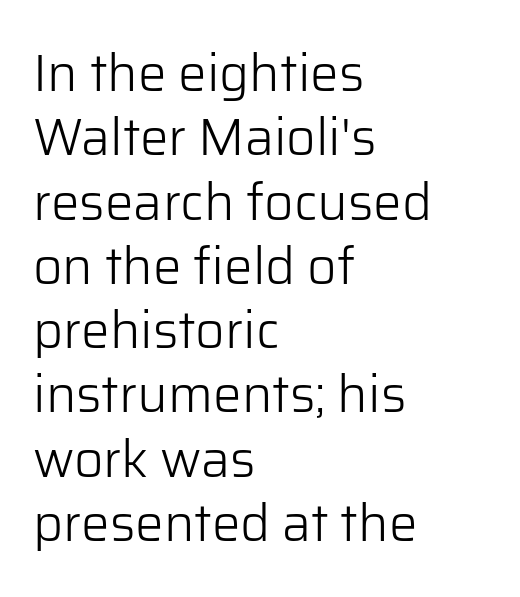
The text block is weighted toward the left margin, trailing off unevenly rightward. Baseline-to-baseline distance is the conventional proportion of letter height. Honestly, there is no underline to notice here at all. Standard letterfit; no display-style spreading of the glyphs. Notice how the stems are strictly vertical — no italics here. Examine the stroke ends and you'll find no serifs.
